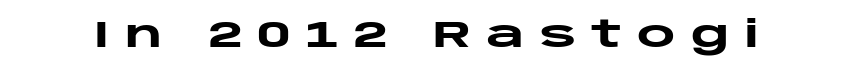
Q: Is the text bold? A: Yes.
Q: Is the text italic (slanted)? A: No, it is upright.
Q: Is the typeface a serif or a sans-serif typeface? A: Sans-serif.
Q: Is the text underlined? A: No.
Q: Is the spacing between letters normal or unusually wide? A: Unusually wide.
Q: Width (condensed, normal, or wide)? A: Wide.
Q: Stroke contrast? A: Low.
Q: x-height? A: Large.
Q: Monospaced? A: No.
